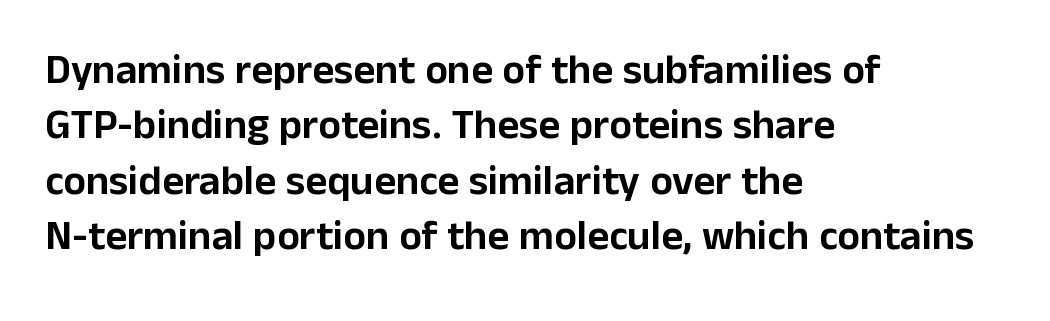
Q: Is the text italic (slanted)? A: No, it is upright.
Q: Is the typeface a serif or a sans-serif typeface? A: Sans-serif.
Q: Is the text underlined? A: No.
Q: How is the paragraph aligned? A: Left-aligned.
Q: Is the spacing between letters normal or unusually wide? A: Normal.
Q: Is the spacing between lines tight, normal or loose? A: Normal.
Q: Width (condensed, normal, or wide)? A: Normal.
Q: Stroke contrast? A: Low.
Q: x-height? A: Medium.
Q: Monospaced? A: No.
